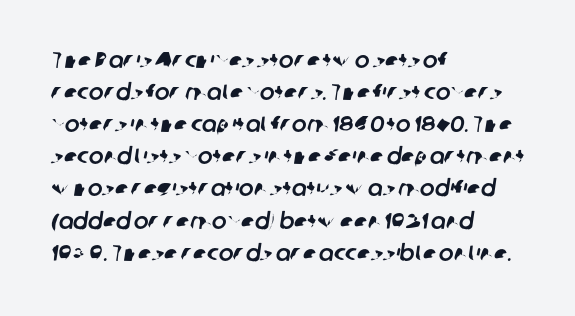
Visually the block forms a straight wall on the left and a jagged coastline on the right. This rendering leaves character spacing at its baseline value. The space beneath each line is pristine and unruled. In terms of leading, this rendering sits right in the middle.
